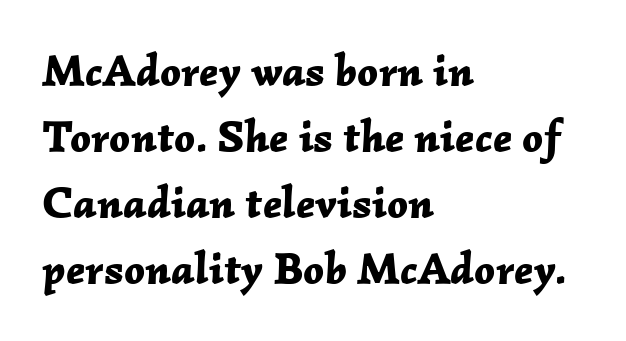
Q: Is the text bold? A: Yes.
Q: Is the text italic (slanted)? A: Yes, it leans right by about 2 degrees.
Q: Is the text underlined? A: No.
Q: How is the paragraph aligned? A: Left-aligned.
Q: Is the spacing between letters normal or unusually wide? A: Normal.
Q: Is the spacing between lines tight, normal or loose? A: Normal.
Q: Width (condensed, normal, or wide)? A: Normal.
Q: Stroke contrast? A: Low.
Q: x-height? A: Medium.
Q: Monospaced? A: No.
